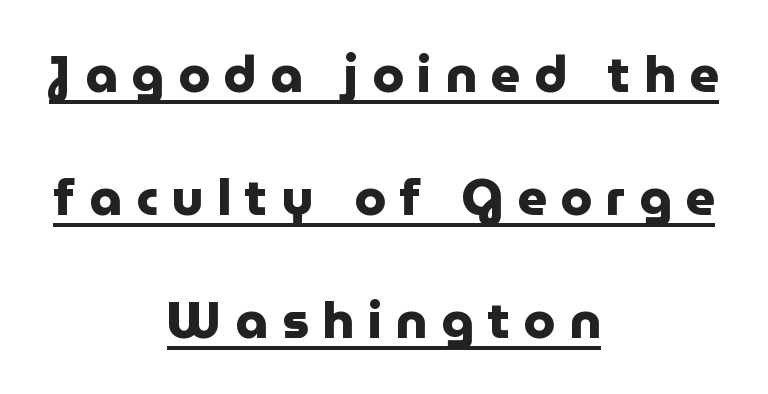
Q: Is the text bold? A: Yes.
Q: Is the text italic (slanted)? A: No, it is upright.
Q: Is the typeface a serif or a sans-serif typeface? A: Sans-serif.
Q: Is the text underlined? A: Yes.
Q: How is the paragraph aligned? A: Centered.
Q: Is the spacing between letters normal or unusually wide? A: Unusually wide.
Q: Is the spacing between lines tight, normal or loose? A: Loose.
Q: Width (condensed, normal, or wide)? A: Normal.
Q: Stroke contrast? A: Low.
Q: x-height? A: Medium.
Q: Monospaced? A: No.
